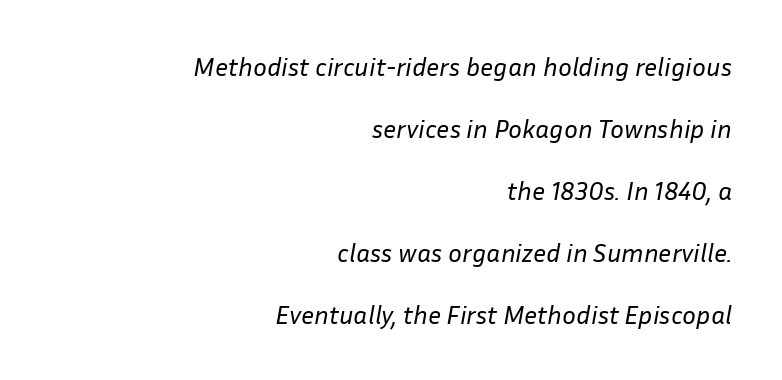
{"italic": "yes", "lean": "right", "slant_degrees": 10, "bold": "no", "underline": "no", "align": "right", "line_spacing": "loose", "line_spacing_ratio": 2.38, "letter_spacing": "normal", "letter_spacing_em": 0.0, "glyph_px": 26}
